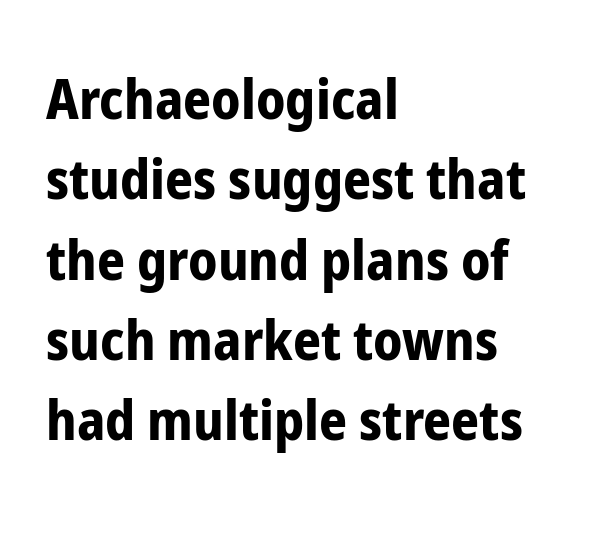
Q: Is the text bold? A: Yes.
Q: Is the text italic (slanted)? A: No, it is upright.
Q: Is the typeface a serif or a sans-serif typeface? A: Sans-serif.
Q: Is the text underlined? A: No.
Q: How is the paragraph aligned? A: Left-aligned.
Q: Is the spacing between letters normal or unusually wide? A: Normal.
Q: Is the spacing between lines tight, normal or loose? A: Normal.
Q: Width (condensed, normal, or wide)? A: Condensed.
Q: Stroke contrast? A: Low.
Q: x-height? A: Medium.
Q: Monospaced? A: No.
